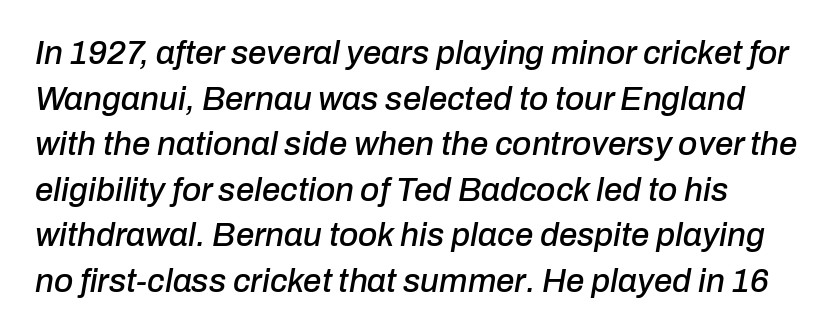
Normally led — the rows are evenly, conventionally spaced. The rendering keeps characters at their native spacing. The zone under the glyphs is completely vacant. Think of a printed novel: that variable character pitch is what you see here.
